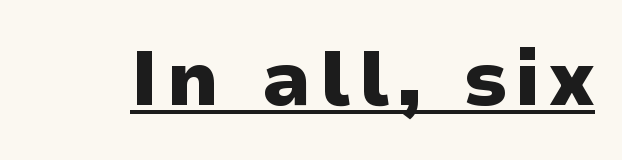
{"serif": "no", "italic": "no", "bold": "yes", "weight": "heavy", "width": "wide", "stroke_contrast": "low", "x_height": "medium", "monospaced": "no", "underline": "yes", "glyph_px": 76}
